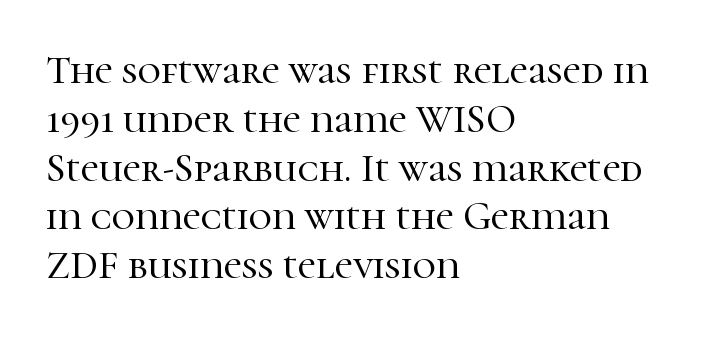
Q: Is the text italic (slanted)? A: No, it is upright.
Q: Is the typeface a serif or a sans-serif typeface? A: Serif.
Q: Is the text underlined? A: No.
Q: How is the paragraph aligned? A: Left-aligned.
Q: Is the spacing between letters normal or unusually wide? A: Normal.
Q: Width (condensed, normal, or wide)? A: Normal.
Q: Stroke contrast? A: High.
Q: x-height? A: Medium.
Q: Monospaced? A: No.
